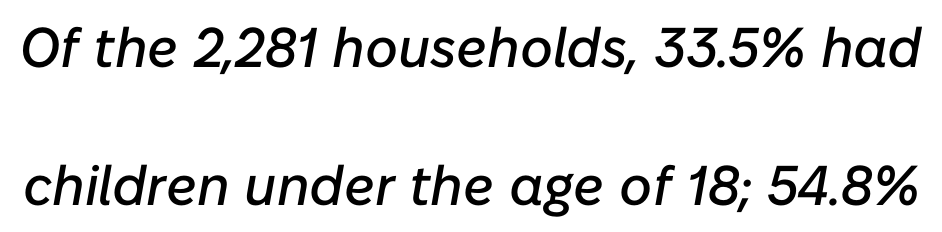
No extra tracking has been applied to these lines. The letters advance in unequal steps, a hallmark of proportional type. A great deal of white space separates one row of letters from the next. This is oblique type, the kind used for emphasis or titles. The baseline area is clear.
